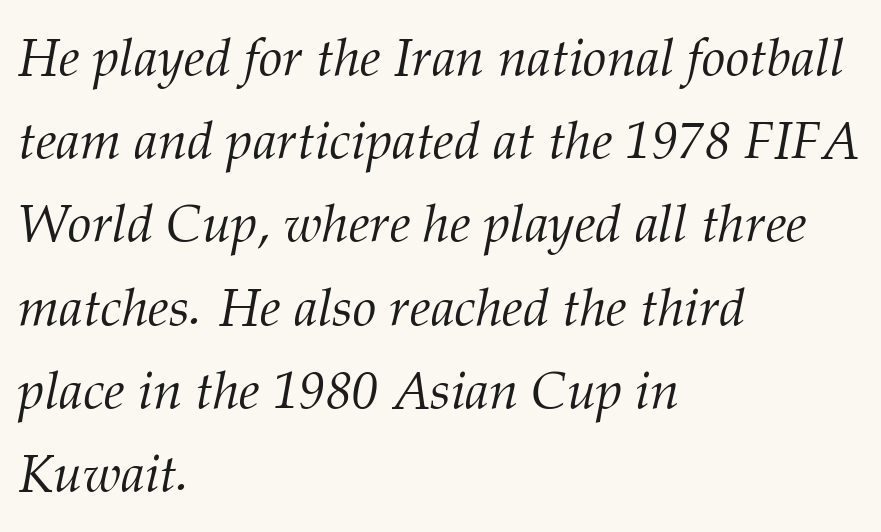
Q: Is the text bold? A: No.
Q: Is the text italic (slanted)? A: Yes, it leans right by about 12 degrees.
Q: Is the typeface a serif or a sans-serif typeface? A: Serif.
Q: Is the text underlined? A: No.
Q: How is the paragraph aligned? A: Left-aligned.
Q: Is the spacing between letters normal or unusually wide? A: Normal.
Q: Is the spacing between lines tight, normal or loose? A: Normal.
Q: Width (condensed, normal, or wide)? A: Normal.
Q: Stroke contrast? A: Medium.
Q: x-height? A: Medium.
Q: Monospaced? A: No.
